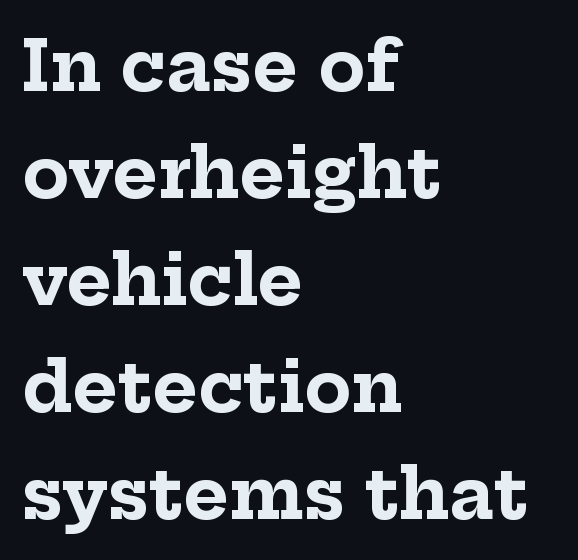
The image shows 69 px bold serif type, upright; set left-aligned, normal line spacing (1.55x), normal letter spacing, not underlined; low stroke contrast and a medium x-height.
